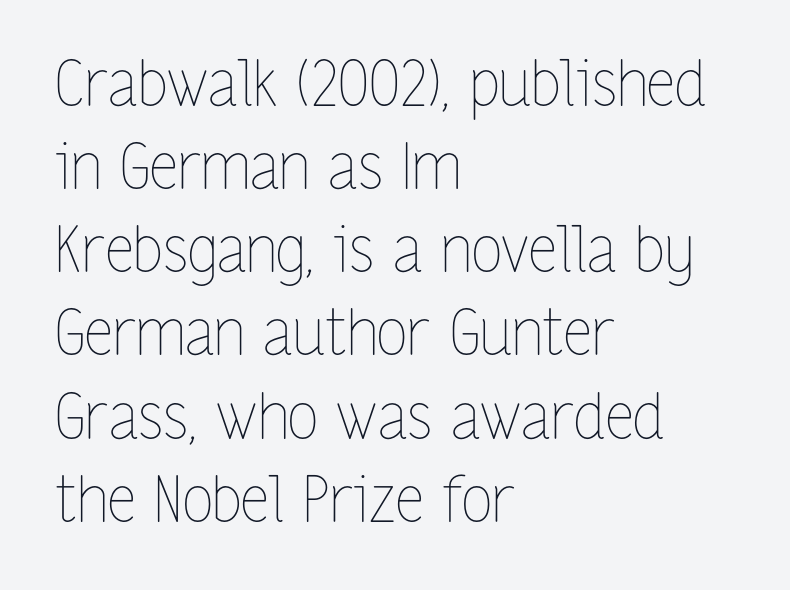
This sample uses an upright cut, with every glyph sitting square on the baseline. This sample keeps an unexceptional amount of space between lines. Words float on clear page, feet unadorned. You could call the tracking neutral — neither tight nor loose. Stems and bowls with no extra thickness — not bold.
